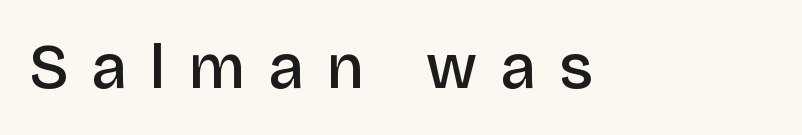
{"serif": "no", "italic": "no", "bold": "semi", "weight": "semibold", "width": "normal", "stroke_contrast": "low", "x_height": "large", "monospaced": "no", "underline": "no", "letter_spacing": "wide", "letter_spacing_em": 0.38, "glyph_px": 63}
